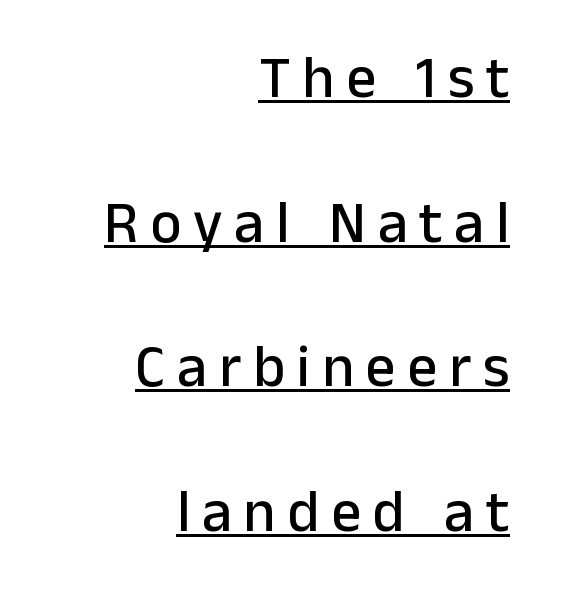
Q: Is the text italic (slanted)? A: No, it is upright.
Q: Is the typeface a serif or a sans-serif typeface? A: Sans-serif.
Q: Is the text underlined? A: Yes.
Q: How is the paragraph aligned? A: Right-aligned.
Q: Is the spacing between letters normal or unusually wide? A: Unusually wide.
Q: Is the spacing between lines tight, normal or loose? A: Loose.
Q: Width (condensed, normal, or wide)? A: Normal.
Q: Stroke contrast? A: Low.
Q: x-height? A: Medium.
Q: Monospaced? A: No.
